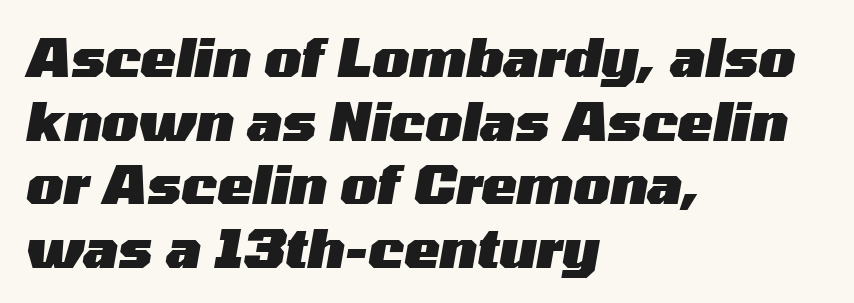
{"italic": "yes", "lean": "right", "slant_degrees": 10, "bold": "yes", "weight": "heavy", "width": "wide", "stroke_contrast": "medium", "x_height": "medium", "monospaced": "no", "underline": "no", "align": "left", "line_spacing_ratio": 1.2, "letter_spacing": "normal", "letter_spacing_em": 0.0, "glyph_px": 53}
